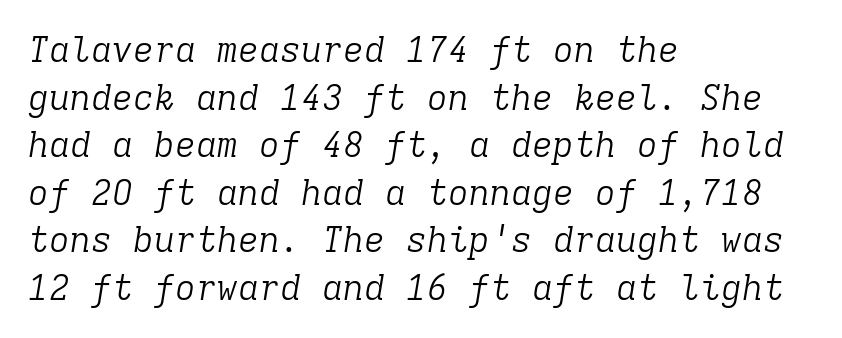
You could call the tracking neutral — neither tight nor loose. The ragged edge is on the right, which tells us the setting is flush left. Is there much room between lines? A standard amount, neither cramped nor airy. Vertical stems look standard width or narrower in stroke.
